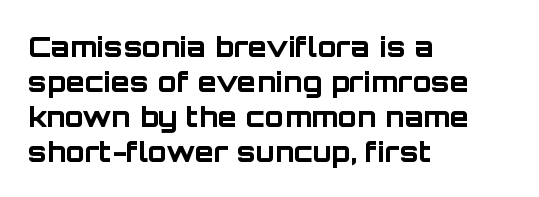
Q: Is the text bold? A: Yes.
Q: Is the text italic (slanted)? A: No, it is upright.
Q: Is the typeface a serif or a sans-serif typeface? A: Sans-serif.
Q: Is the text underlined? A: No.
Q: How is the paragraph aligned? A: Left-aligned.
Q: Is the spacing between letters normal or unusually wide? A: Normal.
Q: Is the spacing between lines tight, normal or loose? A: Normal.
Q: Width (condensed, normal, or wide)? A: Normal.
Q: Stroke contrast? A: Low.
Q: x-height? A: Large.
Q: Monospaced? A: No.
